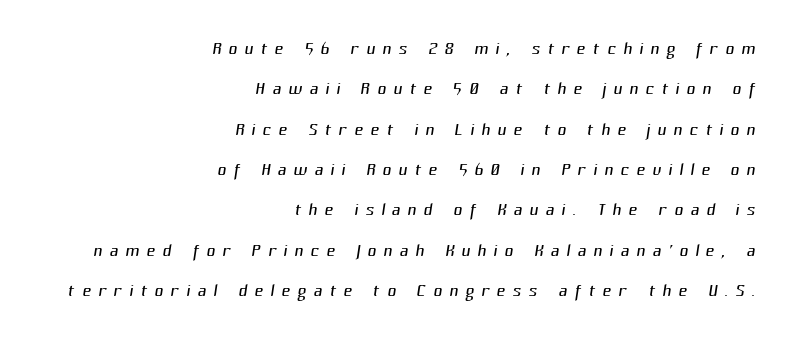
Q: Is the text bold? A: No.
Q: Is the text underlined? A: No.
Q: How is the paragraph aligned? A: Right-aligned.
Q: Is the spacing between letters normal or unusually wide? A: Unusually wide.
Q: Is the spacing between lines tight, normal or loose? A: Normal.
